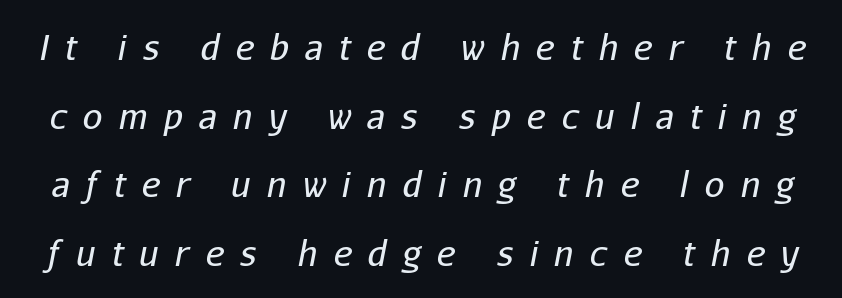
The cut favours lightness, reaching ordinary text weight at its darkest. A great deal of white space separates one row of letters from the next. This sample uses expanded letter spacing, leaving extra air between glyphs. Here the designer chose a conventional face with non-uniform glyph widths.
